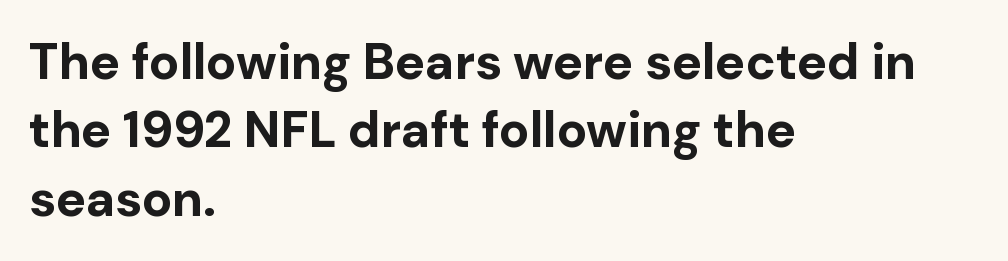
{"serif": "no", "italic": "no", "bold": "yes", "weight": "bold", "width": "normal", "stroke_contrast": "low", "x_height": "medium", "monospaced": "no", "underline": "no", "align": "left", "line_spacing": "normal", "line_spacing_ratio": 1.37, "letter_spacing": "normal", "letter_spacing_em": 0.0, "glyph_px": 50}
